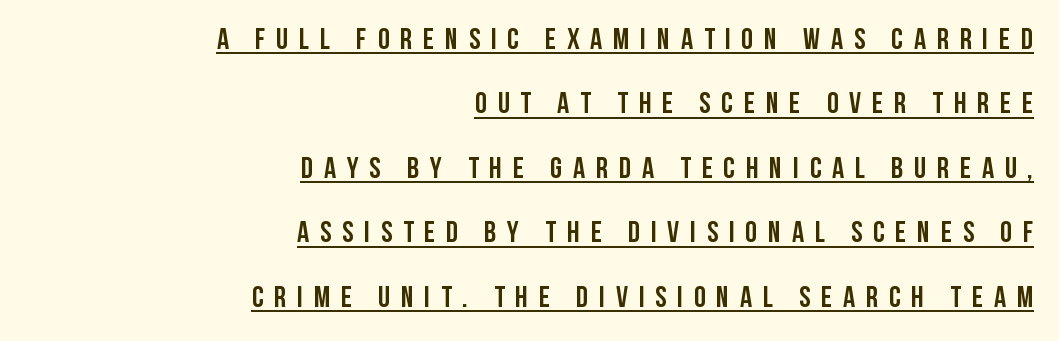
{"serif": "no", "italic": "no", "bold": "yes", "weight": "semibold", "width": "condensed", "stroke_contrast": "low", "x_height": "large", "monospaced": "no", "underline": "yes", "align": "right", "line_spacing": "loose", "line_spacing_ratio": 2.15, "letter_spacing": "wide", "letter_spacing_em": 0.36, "glyph_px": 30}
